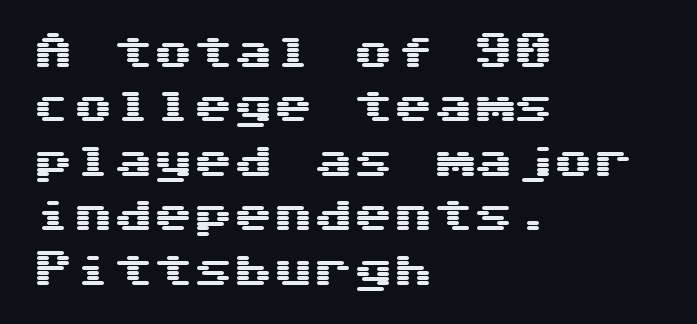
The image shows 40 px wide sans-serif type, upright; set left-aligned, normal line spacing (1.36x), normal letter spacing, not underlined; medium stroke contrast and a medium x-height.
